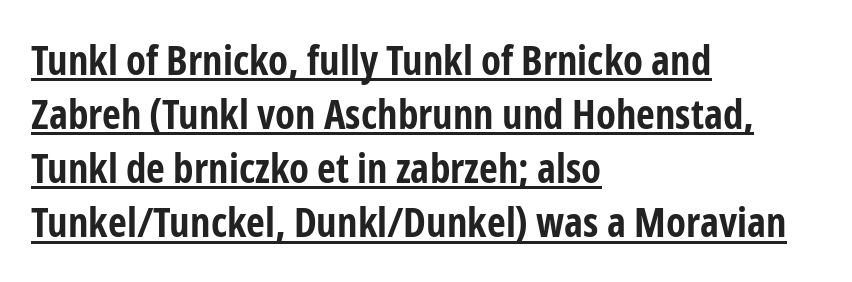
{"serif": "no", "italic": "no", "bold": "yes", "weight": "bold", "width": "condensed", "stroke_contrast": "low", "x_height": "medium", "monospaced": "no", "underline": "yes", "align": "left", "line_spacing": "normal", "line_spacing_ratio": 1.32, "letter_spacing": "normal", "letter_spacing_em": 0.0, "glyph_px": 41}
